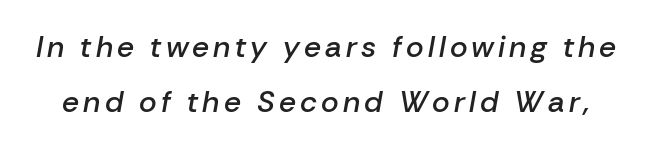
Q: Is the text bold? A: Semi-bold.
Q: Is the text italic (slanted)? A: Yes, it leans right by about 10 degrees.
Q: Is the text underlined? A: No.
Q: Width (condensed, normal, or wide)? A: Normal.
Q: Stroke contrast? A: Low.
Q: x-height? A: Medium.
Q: Monospaced? A: No.
